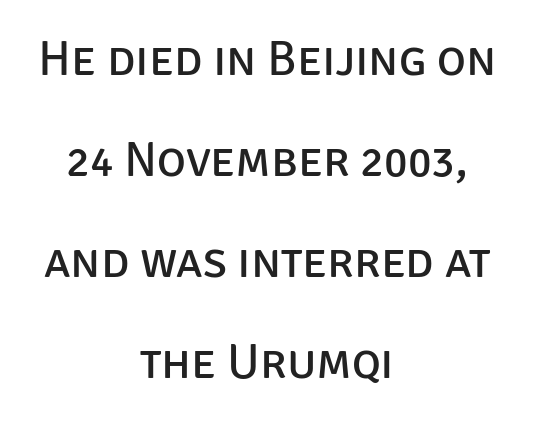
Italic? Not at all — the glyphs are vertical. Look at the bottom of the vertical strokes: they stop flat, with no serifs. One-word summary of the alignment: center. Do the characters align in a grid? No, the font is proportional. Students, observe: this is what heavily led, spacious text looks like.
